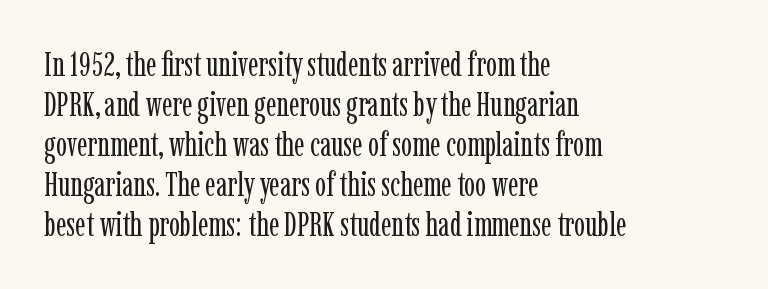
{"serif": "yes", "italic": "no", "bold": "no", "weight": "regular", "width": "condensed", "stroke_contrast": "low", "x_height": "medium", "monospaced": "no", "underline": "no", "align": "left", "line_spacing_ratio": 1.21, "letter_spacing": "normal", "letter_spacing_em": 0.0, "glyph_px": 33}
